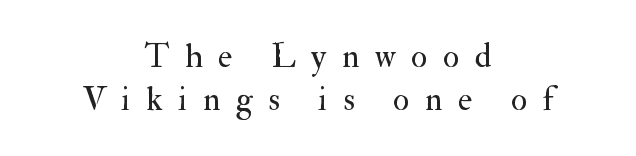
The image shows 34 px regular-weight serif type, upright; set centered, normal line spacing (1.26x), unusually wide letter spacing (+0.46 em), not underlined; medium stroke contrast and a small x-height.
